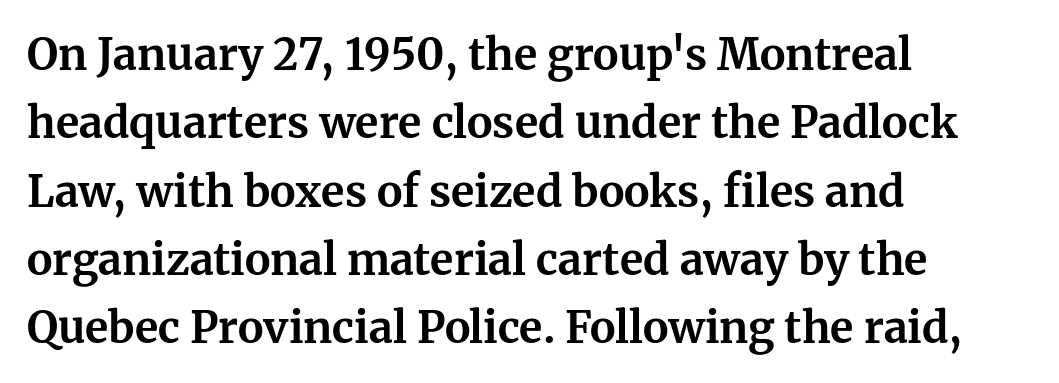
Q: Is the text bold? A: Yes.
Q: Is the text italic (slanted)? A: No, it is upright.
Q: Is the typeface a serif or a sans-serif typeface? A: Serif.
Q: Is the text underlined? A: No.
Q: How is the paragraph aligned? A: Left-aligned.
Q: Is the spacing between letters normal or unusually wide? A: Normal.
Q: Is the spacing between lines tight, normal or loose? A: Normal.
Q: Width (condensed, normal, or wide)? A: Normal.
Q: Stroke contrast? A: Medium.
Q: x-height? A: Medium.
Q: Monospaced? A: No.
